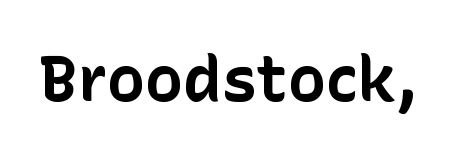
{"serif": "no", "italic": "no", "bold": "yes", "weight": "bold", "width": "normal", "stroke_contrast": "low", "x_height": "medium", "monospaced": "no", "underline": "no", "letter_spacing": "normal", "letter_spacing_em": 0.0, "glyph_px": 64}
